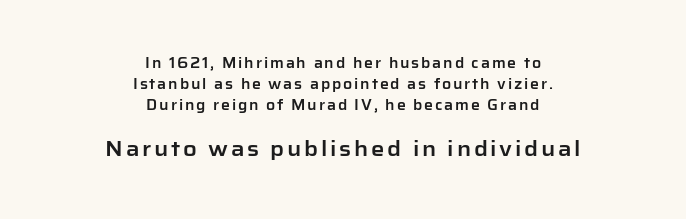
Posture: upright roman. Nobody drew a line under any word here. Layout note: lines centered. The lower block of text is set noticeably larger than the block above it. The space between consecutive lines is moderate.
